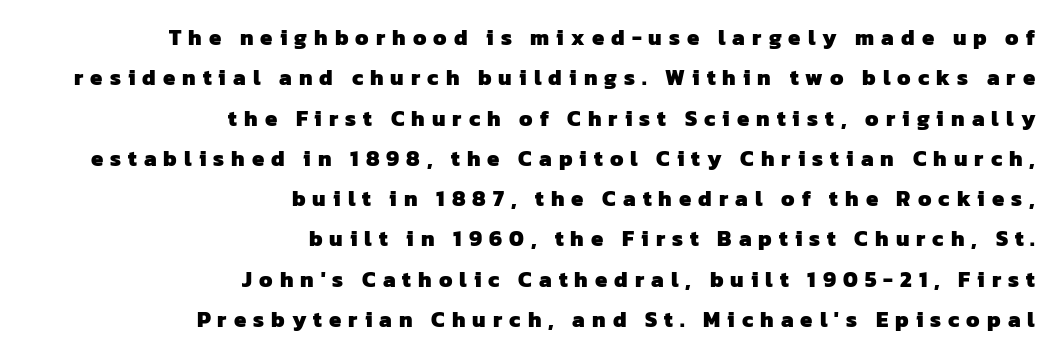
Characters follow at a spacing far wider than the type designer built in. Letters rest on an invisible, unmarked baseline. Heft: maximum for text — a bold. Where is the straight margin? On the right.
